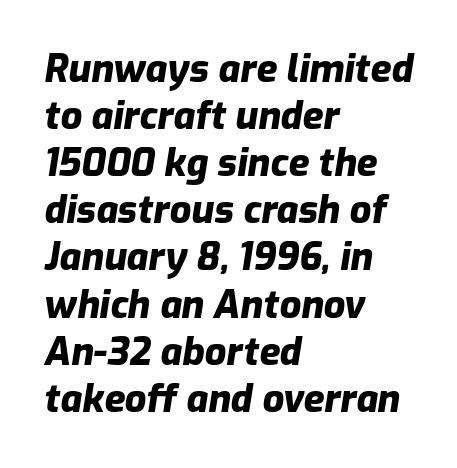
Q: Is the text bold? A: Yes.
Q: Is the text italic (slanted)? A: Yes, it leans right by about 9 degrees.
Q: Is the text underlined? A: No.
Q: How is the paragraph aligned? A: Left-aligned.
Q: Is the spacing between letters normal or unusually wide? A: Normal.
Q: Width (condensed, normal, or wide)? A: Normal.
Q: Stroke contrast? A: Low.
Q: x-height? A: Medium.
Q: Monospaced? A: No.
